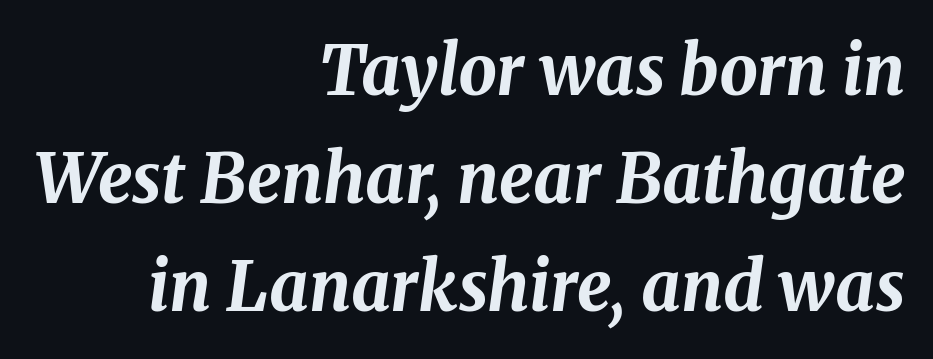
Vertical spacing — default. Weight check: bold — yes, fully. No extra tracking has been applied to these lines. The whole block is typeset with a tilt. Nobody drew a line under any word here. You could not count columns in this text — the font is proportionally spaced.
